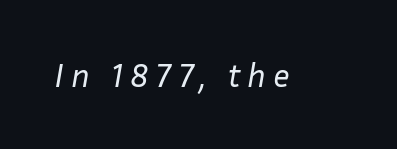
Descenders hang freely into open space. This sample has the flowing, uneven cadence of proportional lettering. The strokes are not fattened; the text isn't bold. The line texture is sparse and dotted thanks to wide tracking. These lines were composed using italics.
